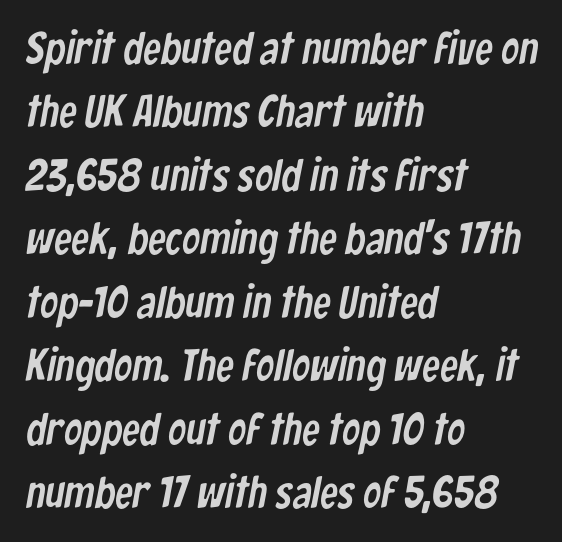
Horizontal bands of white between lines are of average thickness. The text block is weighted toward the left margin, trailing off unevenly rightward. Each letter keeps its own natural width here, so spacing adapts to shape. Letters rest on an invisible, unmarked baseline. Caption: standard tracking, unaltered.
